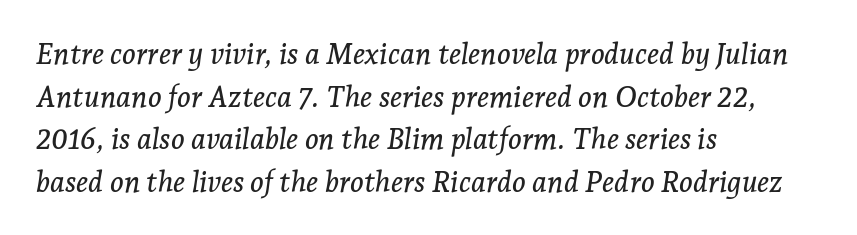
The image shows 29 px serif type, italic (leaning right); set left-aligned, normal line spacing (1.47x), normal letter spacing, not underlined; low stroke contrast and a medium x-height.
